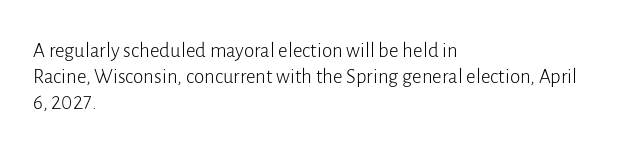
{"italic": "no", "bold": "no", "underline": "no", "align": "left", "line_spacing_ratio": 1.23, "letter_spacing": "normal", "letter_spacing_em": 0.0, "glyph_px": 21}
